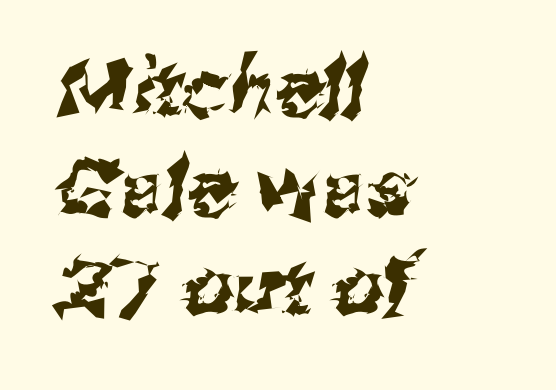
Q: Is the typeface a serif or a sans-serif typeface? A: Sans-serif.
Q: Is the text underlined? A: No.
Q: How is the paragraph aligned? A: Left-aligned.
Q: Is the spacing between letters normal or unusually wide? A: Normal.
Q: Is the spacing between lines tight, normal or loose? A: Normal.
Q: Width (condensed, normal, or wide)? A: Normal.
Q: Stroke contrast? A: Medium.
Q: x-height? A: Medium.
Q: Monospaced? A: No.
